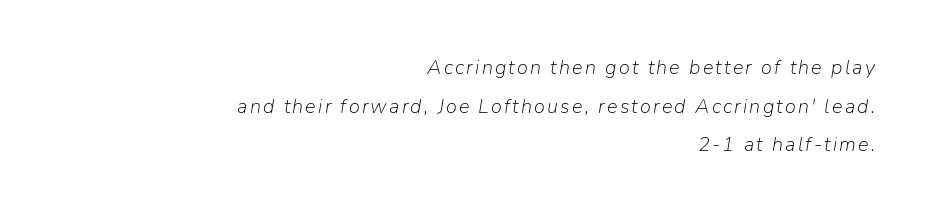
The image shows 20 px text type, italic (leaning right); set right-aligned, loose line spacing (1.93x), not underlined.
